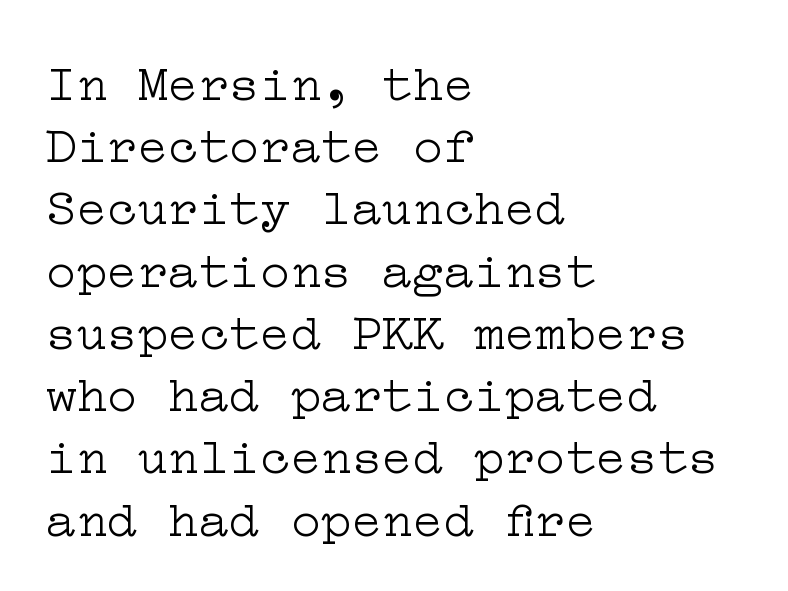
The image shows 51 px light, wide serif type, upright; set left-aligned, line spacing 1.22x, normal letter spacing, not underlined; low stroke contrast and a medium x-height.
